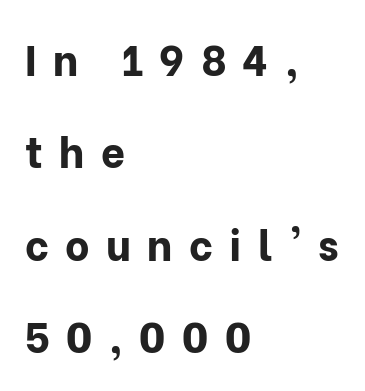
The image shows 42 px bold sans-serif type, upright; set left-aligned, loose line spacing (2.2x), unusually wide letter spacing (+0.39 em), not underlined; low stroke contrast and a medium x-height.
